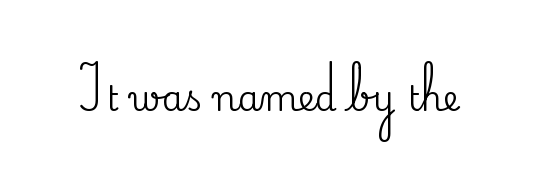
Does the lettering tilt? It doesn't — this is upright. The face used here is rendered with its standard letterfit. Regarding serifs, this sample has them. Note the varied advance widths — an 'i' is clearly narrower than an 'm'.
